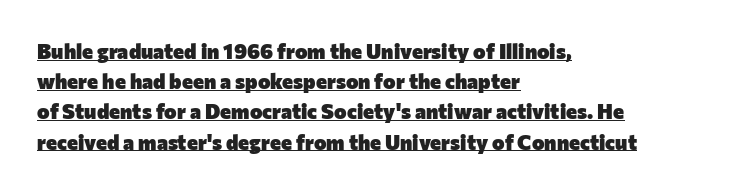
All the whitespace from short lines collects on the right. Quick note: interline space is typical. Is there any slant? The stems are plumb. Heavy, bold letterforms. The glyphs are accompanied by a horizontal stroke just below them. The passage shown has conventional tracking throughout.
